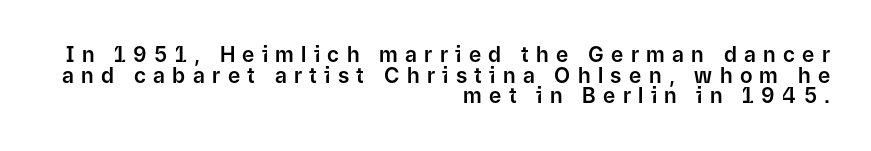
Q: Is the text italic (slanted)? A: No, it is upright.
Q: Is the text underlined? A: No.
Q: How is the paragraph aligned? A: Right-aligned.
Q: Is the spacing between letters normal or unusually wide? A: Unusually wide.
Q: Is the spacing between lines tight, normal or loose? A: Tight.
